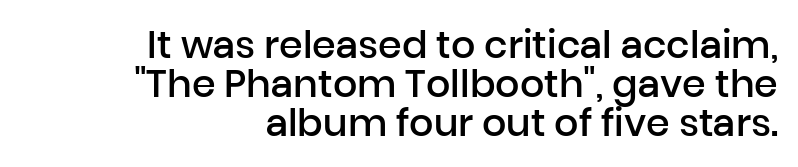
A student would call this right alignment; a typographer would say flush right, rag left. Baseline-to-baseline distance is barely more than the letter height. No italicization has been applied; the sample stays upright. The area under the type is left untouched. Proportional: the letters do not fall into vertical columns. The rendering keeps characters at their native spacing.
